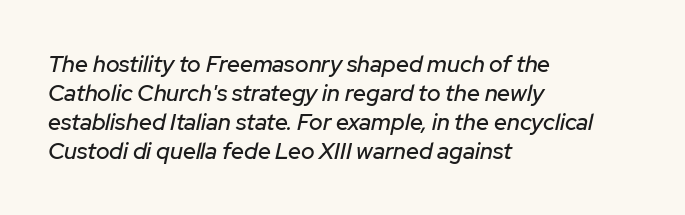
Q: Is the text italic (slanted)? A: Yes, it leans right by about 12 degrees.
Q: Is the text underlined? A: No.
Q: How is the paragraph aligned? A: Left-aligned.
Q: Is the spacing between letters normal or unusually wide? A: Normal.
Q: Is the spacing between lines tight, normal or loose? A: Normal.
